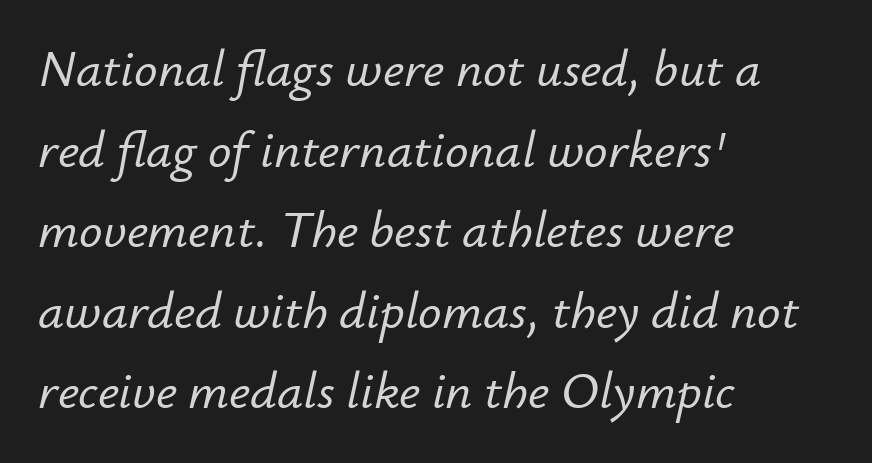
{"italic": "yes", "lean": "right", "slant_degrees": 12, "width": "normal", "stroke_contrast": "low", "x_height": "small", "monospaced": "no", "underline": "no", "align": "left", "line_spacing": "normal", "line_spacing_ratio": 1.55, "letter_spacing": "normal", "letter_spacing_em": 0.0, "glyph_px": 52}
